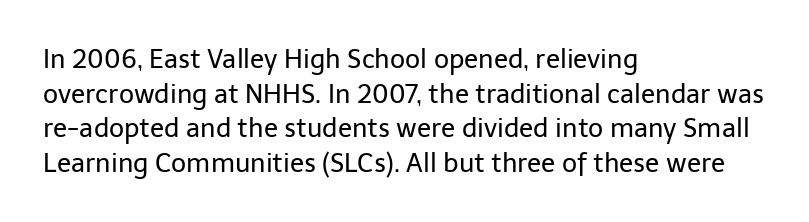
Q: Is the text bold? A: No.
Q: Is the text italic (slanted)? A: No, it is upright.
Q: Is the text underlined? A: No.
Q: How is the paragraph aligned? A: Left-aligned.
Q: Is the spacing between letters normal or unusually wide? A: Normal.
Q: Is the spacing between lines tight, normal or loose? A: Normal.
